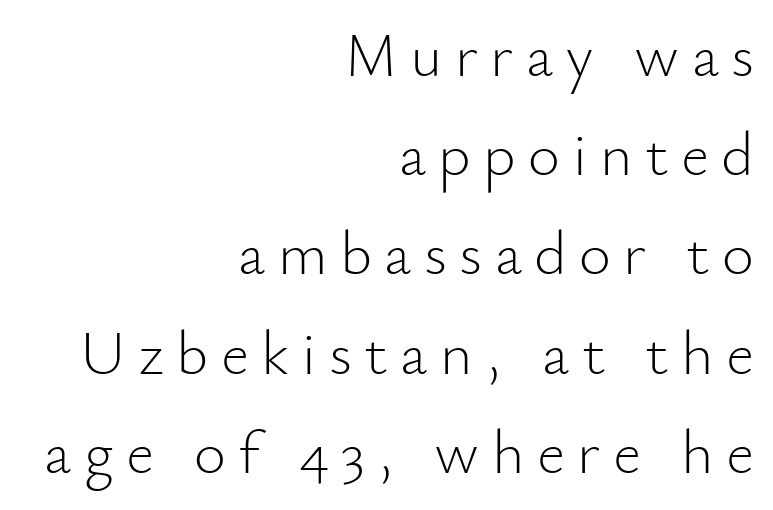
{"serif": "no", "italic": "no", "bold": "no", "weight": "light", "width": "normal", "stroke_contrast": "low", "x_height": "small", "monospaced": "no", "underline": "no", "align": "right", "line_spacing": "normal", "line_spacing_ratio": 1.6, "letter_spacing": "wide", "letter_spacing_em": 0.2, "glyph_px": 62}
